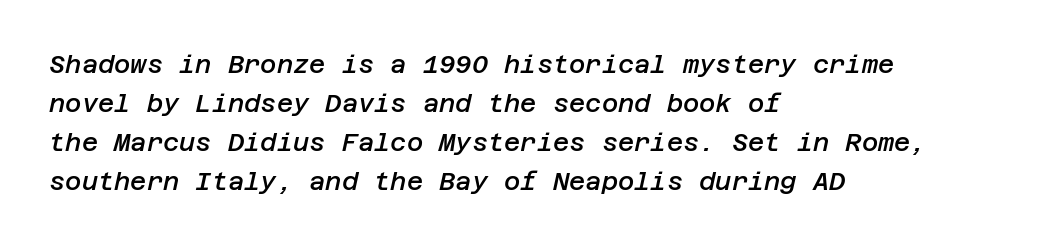
The image shows 25 px text type, italic (leaning right); set left-aligned, normal line spacing (1.56x), normal letter spacing, not underlined.
